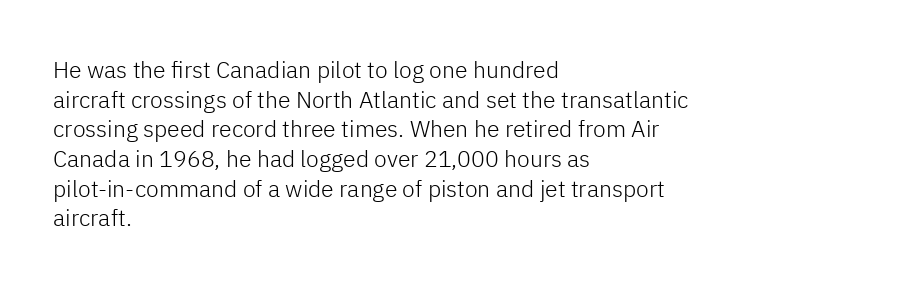
The image shows 23 px text type, upright; set left-aligned, normal line spacing (1.29x), normal letter spacing, not underlined.
